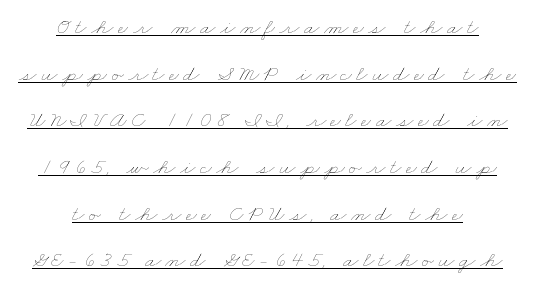
Successive baselines arrive slowly, with a big drop between each. Underlined type. No heavy texture on the line: the type isn't bold. The passage is arranged like a title page — every line centered.
